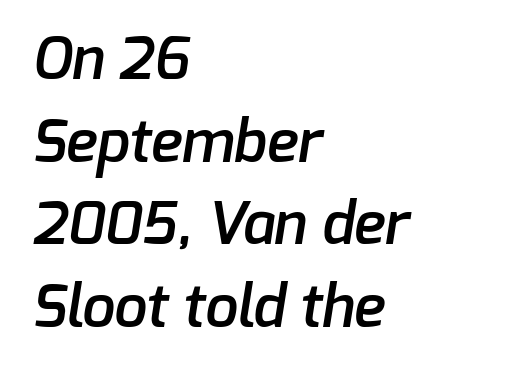
{"serif": "no", "bold": "semi", "weight": "semibold", "width": "normal", "stroke_contrast": "low", "x_height": "medium", "monospaced": "no", "underline": "no", "align": "left", "line_spacing": "normal", "line_spacing_ratio": 1.4, "letter_spacing": "normal", "letter_spacing_em": 0.0, "glyph_px": 59}
